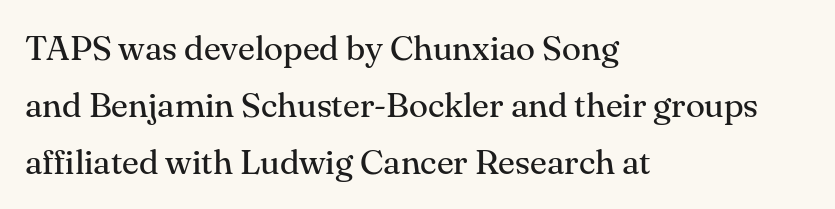
Rows of type keep a routine distance in the vertical direction. Horizontal alignment here is leftward, the default for most running prose. The axis of the letterforms is exactly vertical. The specimen omits any rule beneath the text block's lines. Characters follow at the spacing the type designer built in. On a weight scale, this lands at 450 or below.
